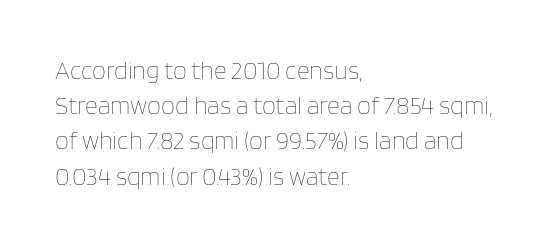
Weight: not bold — regular or lighter. Summary of vertical rhythm: regular, with standard interline spacing. Italic? Not at all — the glyphs are vertical. Words appear dense and cohesive because spacing is normal. Glance below the letters and you will spot only blank space.
